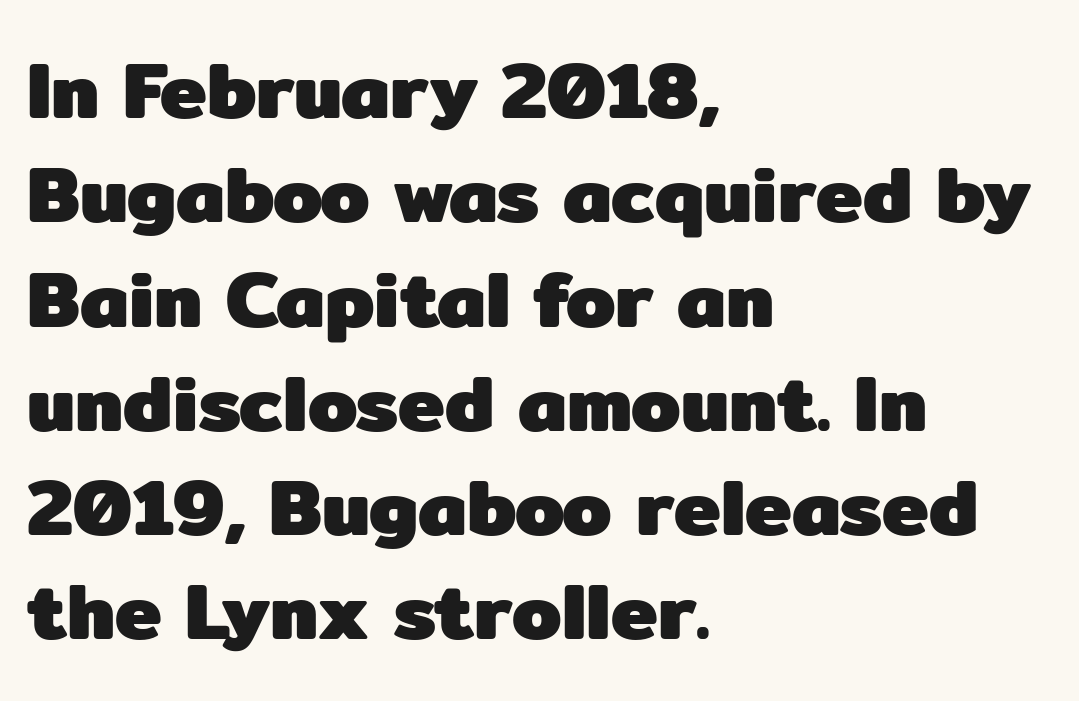
{"serif": "no", "italic": "no", "bold": "yes", "weight": "heavy", "width": "normal", "stroke_contrast": "low", "x_height": "medium", "monospaced": "no", "underline": "no", "align": "left", "line_spacing": "normal", "line_spacing_ratio": 1.32, "letter_spacing": "normal", "letter_spacing_em": 0.0, "glyph_px": 79}
